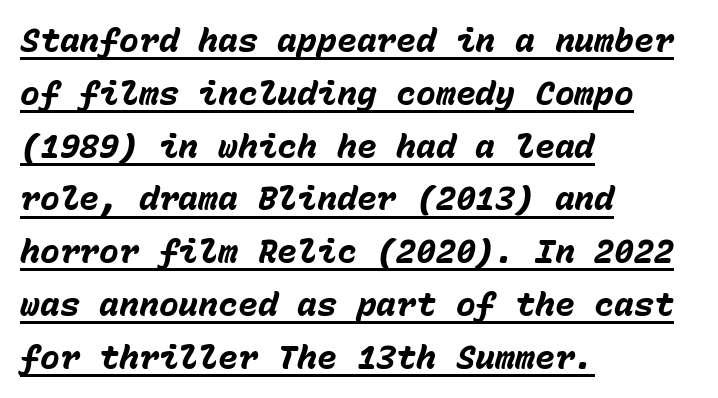
{"italic": "yes", "lean": "right", "slant_degrees": 15, "bold": "yes", "weight": "heavy", "width": "normal", "stroke_contrast": "low", "x_height": "medium", "monospaced": "yes", "underline": "yes", "align": "left", "line_spacing": "normal", "line_spacing_ratio": 1.6, "letter_spacing": "normal", "letter_spacing_em": 0.0, "glyph_px": 33}
